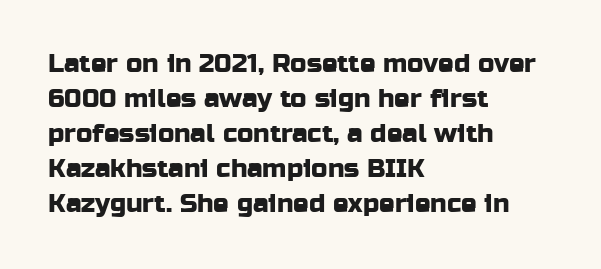
{"italic": "no", "underline": "no", "align": "left", "line_spacing": "normal", "line_spacing_ratio": 1.35, "letter_spacing": "normal", "letter_spacing_em": 0.0, "glyph_px": 26}
